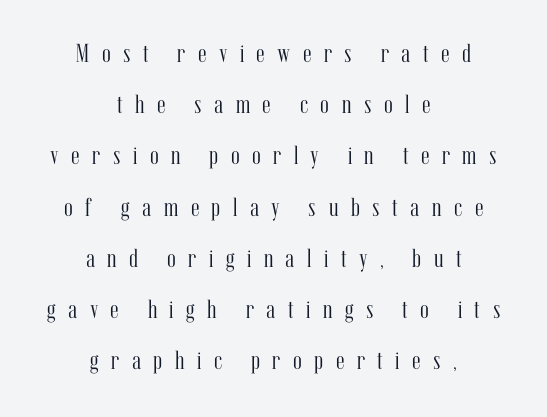
The image shows 26 px text type, upright; set centered, loose line spacing (1.97x), unusually wide letter spacing (+0.48 em), not underlined.
